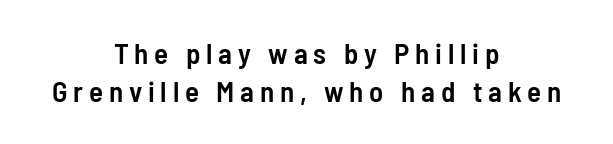
Q: Is the text bold? A: Semi-bold.
Q: Is the text italic (slanted)? A: No, it is upright.
Q: Is the typeface a serif or a sans-serif typeface? A: Sans-serif.
Q: Is the text underlined? A: No.
Q: How is the paragraph aligned? A: Centered.
Q: Is the spacing between letters normal or unusually wide? A: Unusually wide.
Q: Is the spacing between lines tight, normal or loose? A: Normal.
Q: Width (condensed, normal, or wide)? A: Condensed.
Q: Stroke contrast? A: Low.
Q: x-height? A: Medium.
Q: Monospaced? A: No.
